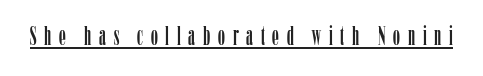
The image shows 27 px text type, upright; set unusually wide letter spacing (+0.29 em), underlined.
